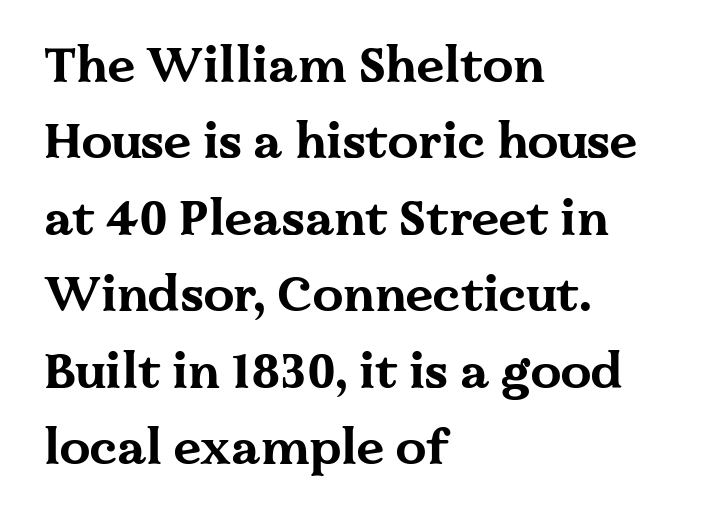
Q: Is the text bold? A: Yes.
Q: Is the text italic (slanted)? A: No, it is upright.
Q: Is the typeface a serif or a sans-serif typeface? A: Serif.
Q: Is the text underlined? A: No.
Q: How is the paragraph aligned? A: Left-aligned.
Q: Is the spacing between letters normal or unusually wide? A: Normal.
Q: Is the spacing between lines tight, normal or loose? A: Normal.
Q: Width (condensed, normal, or wide)? A: Wide.
Q: Stroke contrast? A: Medium.
Q: x-height? A: Medium.
Q: Monospaced? A: No.
